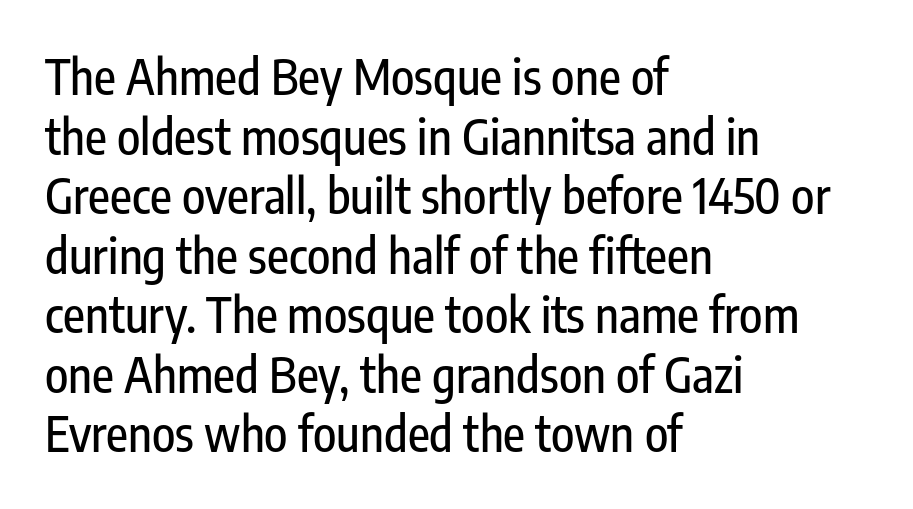
The image shows 48 px condensed sans-serif type, upright; set left-aligned, line spacing 1.24x, normal letter spacing, not underlined; low stroke contrast and a medium x-height.
